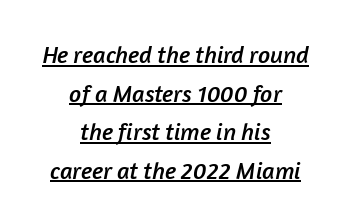
{"underline": "yes", "align": "center", "line_spacing": "normal", "line_spacing_ratio": 1.61, "letter_spacing": "normal", "letter_spacing_em": 0.0, "glyph_px": 24}
